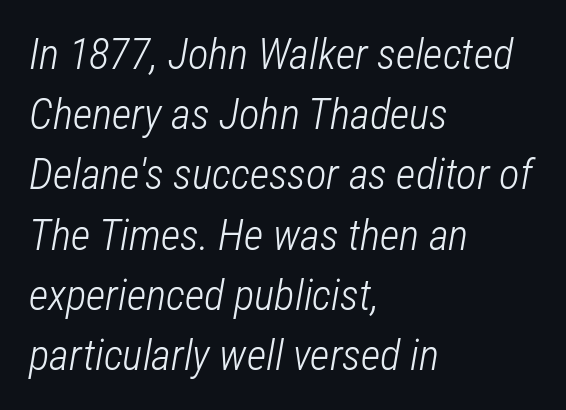
Q: Is the text bold? A: No.
Q: Is the text italic (slanted)? A: Yes, it leans right by about 12 degrees.
Q: Is the text underlined? A: No.
Q: How is the paragraph aligned? A: Left-aligned.
Q: Is the spacing between letters normal or unusually wide? A: Normal.
Q: Is the spacing between lines tight, normal or loose? A: Normal.
Q: Width (condensed, normal, or wide)? A: Condensed.
Q: Stroke contrast? A: Low.
Q: x-height? A: Medium.
Q: Monospaced? A: No.
